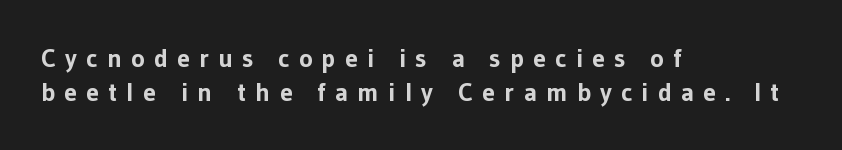
This rendering widens character spacing well past its baseline value. This is the regular roman posture of the typeface. Its strokes are broad and dark, the hallmark of bold type. Notice how descenders clear the ascenders below comfortably — that's standard leading. Layout note: lines flush left.
